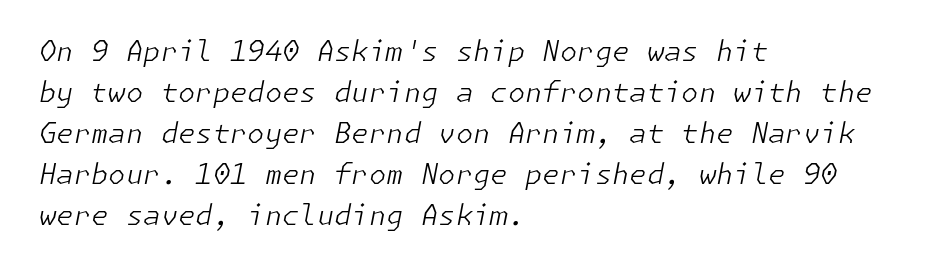
Q: Is the text bold? A: No.
Q: Is the text italic (slanted)? A: Yes, it leans right by about 11 degrees.
Q: Is the text underlined? A: No.
Q: How is the paragraph aligned? A: Left-aligned.
Q: Is the spacing between letters normal or unusually wide? A: Normal.
Q: Is the spacing between lines tight, normal or loose? A: Normal.
Q: Width (condensed, normal, or wide)? A: Normal.
Q: Stroke contrast? A: Low.
Q: x-height? A: Medium.
